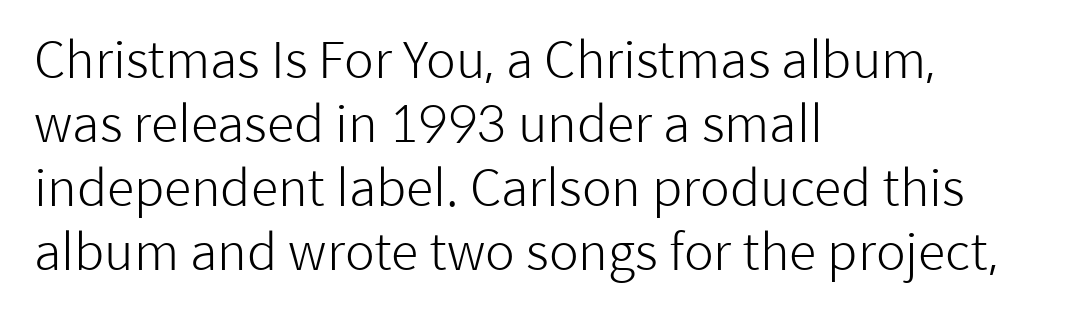
The image shows 50 px light sans-serif type, upright; set left-aligned, normal line spacing (1.28x), normal letter spacing, not underlined; low stroke contrast and a medium x-height.
